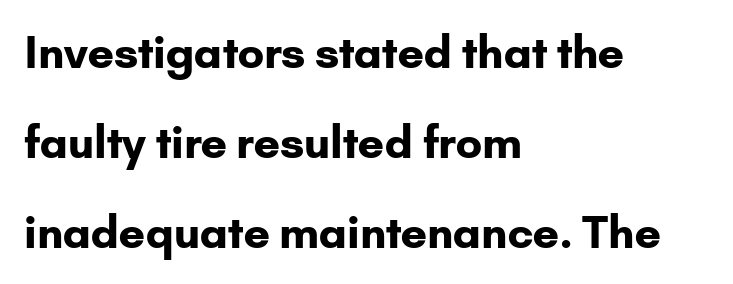
{"serif": "no", "italic": "no", "bold": "yes", "weight": "bold", "width": "normal", "stroke_contrast": "low", "x_height": "small", "monospaced": "no", "underline": "no", "align": "left", "line_spacing": "loose", "line_spacing_ratio": 2.04, "letter_spacing": "normal", "letter_spacing_em": 0.0, "glyph_px": 44}
